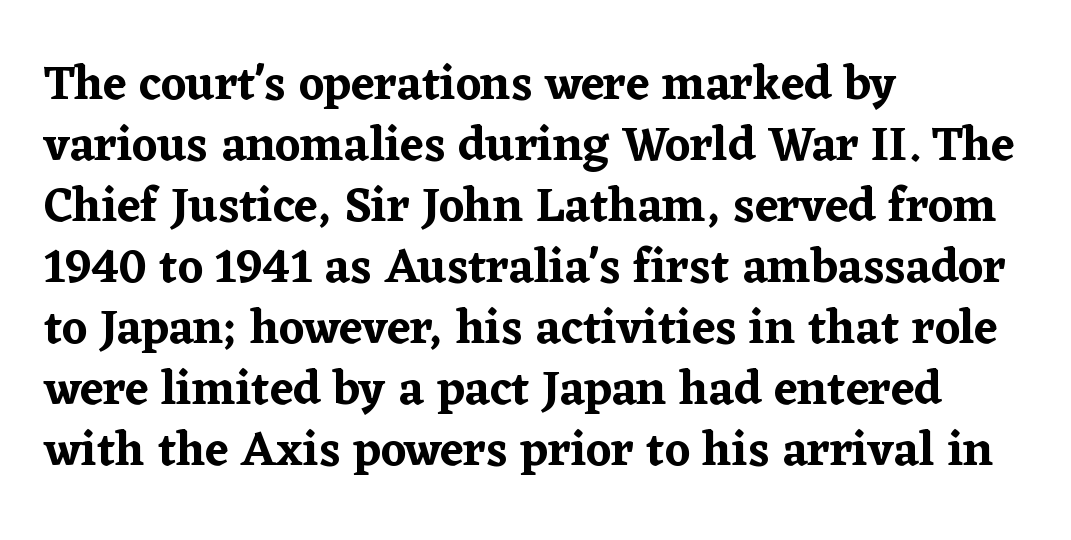
{"serif": "yes", "italic": "no", "width": "normal", "stroke_contrast": "low", "x_height": "medium", "monospaced": "no", "underline": "no", "align": "left", "line_spacing": "normal", "line_spacing_ratio": 1.27, "letter_spacing": "normal", "letter_spacing_em": 0.0, "glyph_px": 48}
